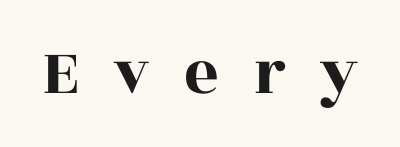
Display-style spreading of the glyphs; the letterfit is very open. The rendering shows small feet on the letterforms — a serif design. Underlining? Definitely not there. Here the designer chose a conventional face with non-uniform glyph widths. Vertical strokes here are truly vertical.
